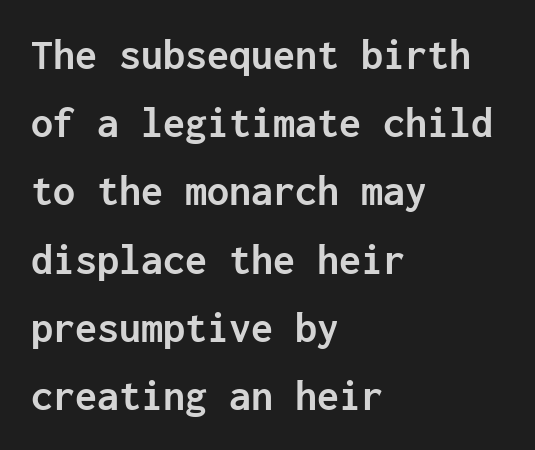
{"serif": "no", "italic": "no", "bold": "yes", "weight": "semibold", "width": "normal", "stroke_contrast": "low", "x_height": "medium", "monospaced": "yes", "underline": "no", "align": "left", "line_spacing": "normal", "line_spacing_ratio": 1.55, "letter_spacing": "normal", "letter_spacing_em": 0.0, "glyph_px": 44}
